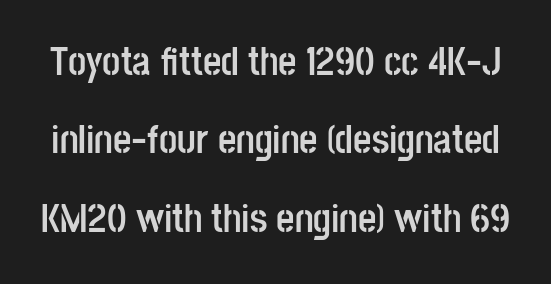
Q: Is the text bold? A: Yes.
Q: Is the text italic (slanted)? A: No, it is upright.
Q: Is the typeface a serif or a sans-serif typeface? A: Sans-serif.
Q: Is the text underlined? A: No.
Q: Is the spacing between letters normal or unusually wide? A: Normal.
Q: Is the spacing between lines tight, normal or loose? A: Loose.
Q: Width (condensed, normal, or wide)? A: Condensed.
Q: Stroke contrast? A: Low.
Q: x-height? A: Large.
Q: Monospaced? A: No.
